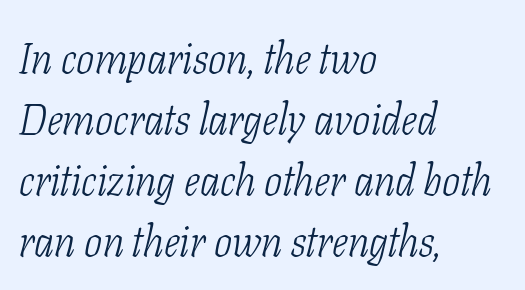
Q: Is the text bold? A: No.
Q: Is the text italic (slanted)? A: Yes, it leans right by about 11 degrees.
Q: Is the typeface a serif or a sans-serif typeface? A: Serif.
Q: Is the text underlined? A: No.
Q: How is the paragraph aligned? A: Left-aligned.
Q: Is the spacing between letters normal or unusually wide? A: Normal.
Q: Is the spacing between lines tight, normal or loose? A: Normal.
Q: Width (condensed, normal, or wide)? A: Condensed.
Q: Stroke contrast? A: Low.
Q: x-height? A: Medium.
Q: Monospaced? A: No.
